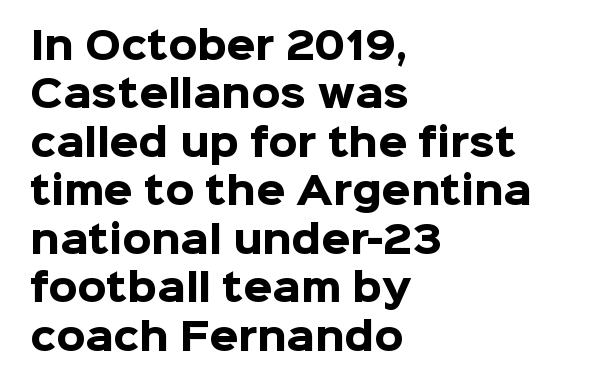
Heavy, bold letterforms. Is this a sans? Yes — the strokes have no serifs. The foot of each line stays bare and open. Characters remain perfectly vertical along every line. Leftover space on each line is placed entirely after the last word. Reading down the column, the eye jumps a familiar distance to each next line.
